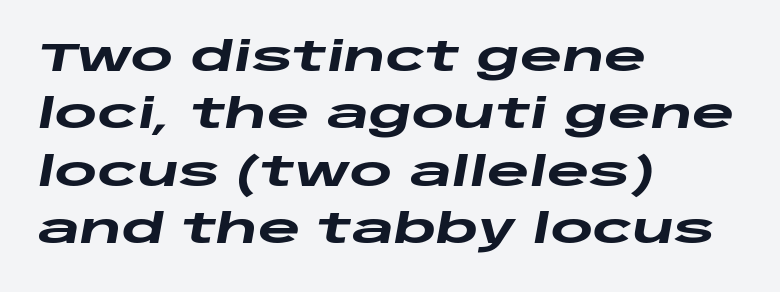
The image shows 41 px heavy, wide type, italic (leaning right); set left-aligned, normal line spacing (1.4x), normal letter spacing, not underlined; low stroke contrast and a large x-height.
